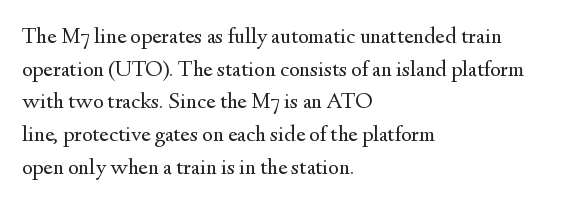
The image shows 23 px text type, upright; set left-aligned, normal line spacing (1.42x), normal letter spacing, not underlined.
